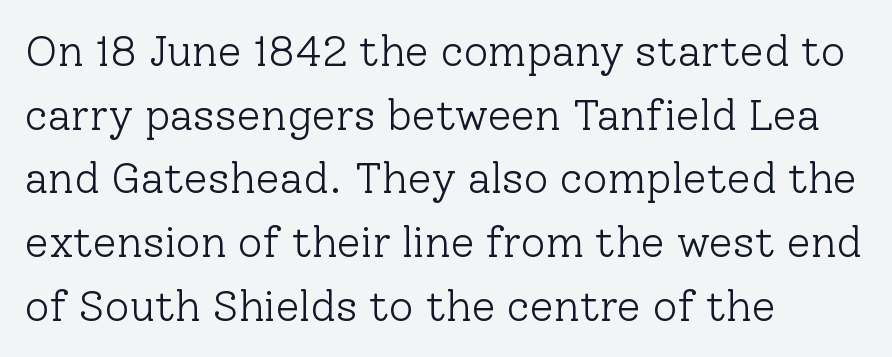
Q: Is the text bold? A: No.
Q: Is the text italic (slanted)? A: No, it is upright.
Q: Is the typeface a serif or a sans-serif typeface? A: Serif.
Q: Is the text underlined? A: No.
Q: How is the paragraph aligned? A: Left-aligned.
Q: Is the spacing between letters normal or unusually wide? A: Normal.
Q: Is the spacing between lines tight, normal or loose? A: Normal.
Q: Width (condensed, normal, or wide)? A: Normal.
Q: Stroke contrast? A: Low.
Q: x-height? A: Medium.
Q: Monospaced? A: No.
